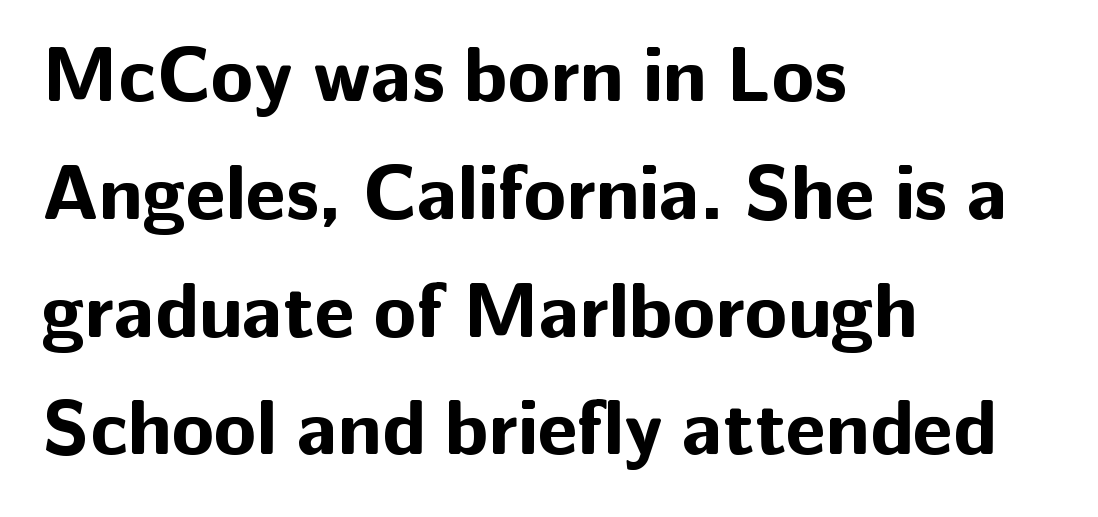
Q: Is the text bold? A: Yes.
Q: Is the text italic (slanted)? A: No, it is upright.
Q: Is the typeface a serif or a sans-serif typeface? A: Sans-serif.
Q: Is the text underlined? A: No.
Q: How is the paragraph aligned? A: Left-aligned.
Q: Is the spacing between letters normal or unusually wide? A: Normal.
Q: Is the spacing between lines tight, normal or loose? A: Normal.
Q: Width (condensed, normal, or wide)? A: Normal.
Q: Stroke contrast? A: Low.
Q: x-height? A: Medium.
Q: Monospaced? A: No.
